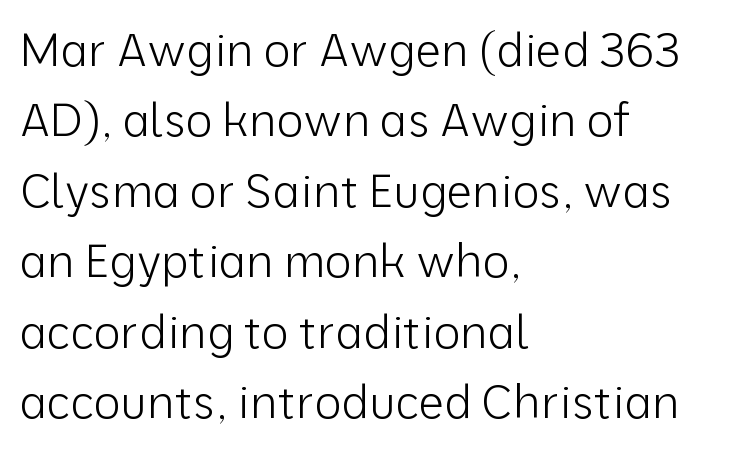
The image shows 46 px light sans-serif type, upright; set left-aligned, normal line spacing (1.53x), normal letter spacing, not underlined; low stroke contrast and a medium x-height.
